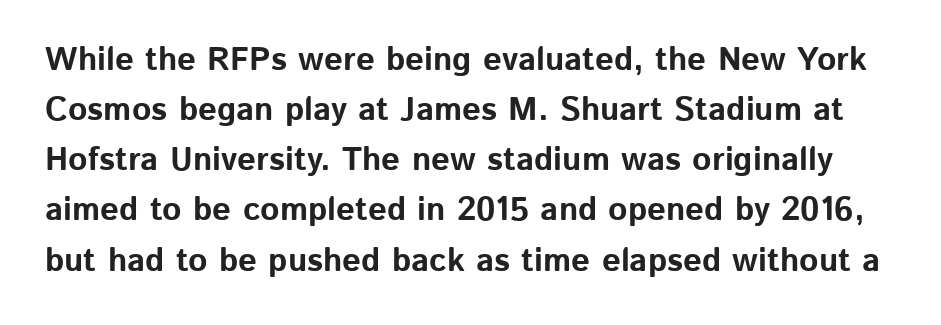
Letter spacing: default. The passage shown stacks its lines at a standard gap. The designer went with a sans here, leaving each stem footless. Each letter keeps its own natural width here, so spacing adapts to shape. The lettering holds an erect, upright posture throughout. The area under the type is left untouched.
